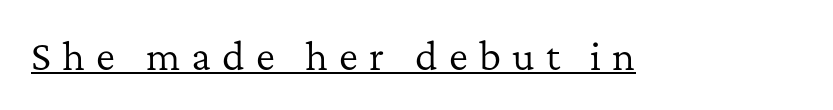
Q: Is the text bold? A: No.
Q: Is the text italic (slanted)? A: No, it is upright.
Q: Is the typeface a serif or a sans-serif typeface? A: Serif.
Q: Is the text underlined? A: Yes.
Q: Is the spacing between letters normal or unusually wide? A: Unusually wide.
Q: Width (condensed, normal, or wide)? A: Normal.
Q: Stroke contrast? A: Low.
Q: x-height? A: Medium.
Q: Monospaced? A: No.
